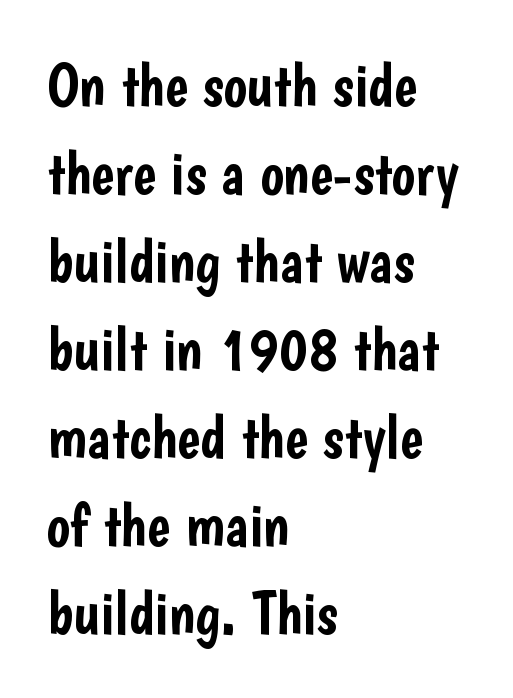
Q: Is the text italic (slanted)? A: No, it is upright.
Q: Is the typeface a serif or a sans-serif typeface? A: Sans-serif.
Q: Is the text underlined? A: No.
Q: How is the paragraph aligned? A: Left-aligned.
Q: Is the spacing between letters normal or unusually wide? A: Normal.
Q: Is the spacing between lines tight, normal or loose? A: Normal.
Q: Width (condensed, normal, or wide)? A: Condensed.
Q: Stroke contrast? A: Low.
Q: x-height? A: Medium.
Q: Monospaced? A: No.
